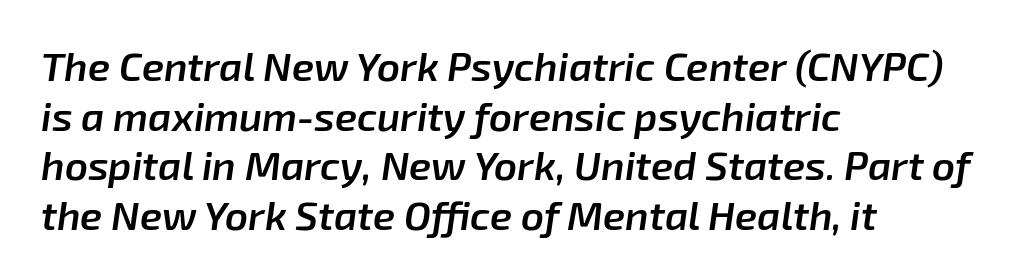
Q: Is the text bold? A: Semi-bold.
Q: Is the text italic (slanted)? A: Yes, it leans right by about 8 degrees.
Q: Is the text underlined? A: No.
Q: How is the paragraph aligned? A: Left-aligned.
Q: Is the spacing between letters normal or unusually wide? A: Normal.
Q: Width (condensed, normal, or wide)? A: Normal.
Q: Stroke contrast? A: Low.
Q: x-height? A: Medium.
Q: Monospaced? A: No.
